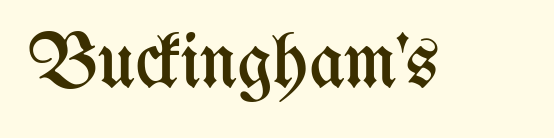
The image shows 78 px regular-weight, condensed type, upright; set normal letter spacing, not underlined; medium stroke contrast and a medium x-height.
